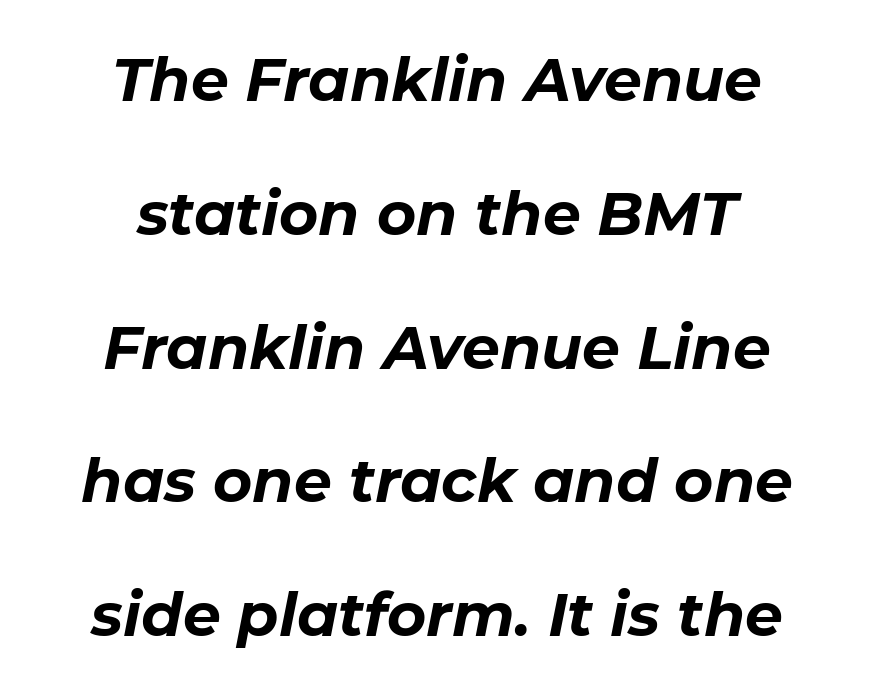
{"italic": "yes", "lean": "right", "slant_degrees": 11, "bold": "yes", "weight": "bold", "width": "normal", "stroke_contrast": "low", "x_height": "medium", "monospaced": "no", "underline": "no", "align": "center", "line_spacing": "loose", "line_spacing_ratio": 2.23, "letter_spacing": "normal", "letter_spacing_em": 0.0, "glyph_px": 60}
